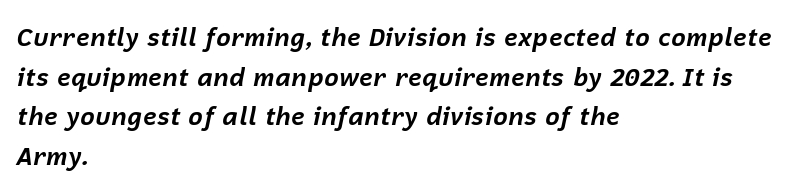
The image shows 25 px bold type, italic (leaning right); set left-aligned, normal line spacing (1.59x), normal letter spacing, not underlined.
